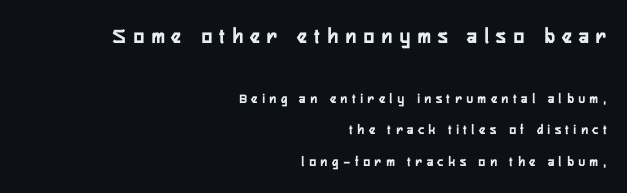
The image shows 22 px text type, upright; set right-aligned, loose line spacing (2.27x), unusually wide letter spacing (+0.34 em), not underlined; the first (top) block is 1.57x larger.
